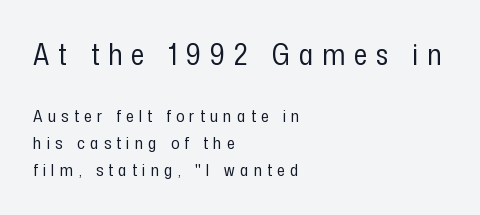
{"serif": "no", "italic": "no", "bold": "no", "weight": "regular", "width": "condensed", "stroke_contrast": "low", "x_height": "medium", "monospaced": "no", "underline": "no", "align": "left", "line_spacing": "normal", "line_spacing_ratio": 1.6, "letter_spacing": "wide", "letter_spacing_em": 0.31, "larger_block": "first", "size_ratio": 1.71, "glyph_px": 29}
